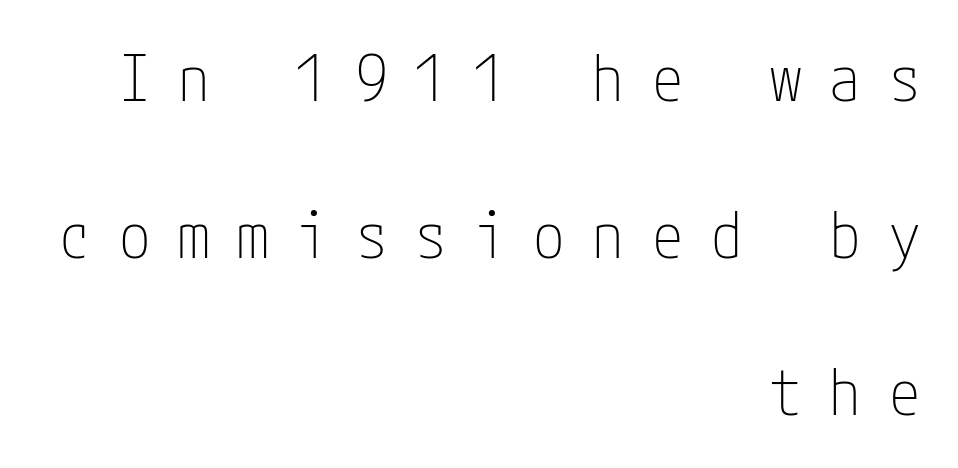
The image shows 63 px thin, condensed sans-serif type, upright; set right-aligned, loose line spacing (2.49x), unusually wide letter spacing (+0.44 em), not underlined; low stroke contrast and a medium x-height.
